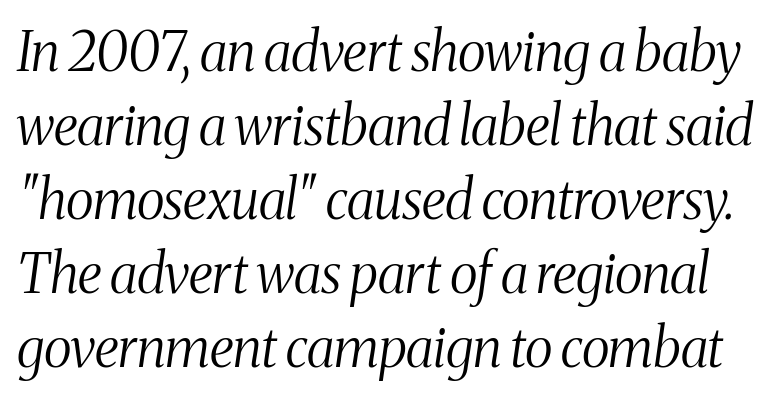
{"serif": "yes", "italic": "yes", "lean": "right", "slant_degrees": 8, "bold": "no", "weight": "light", "width": "condensed", "stroke_contrast": "medium", "x_height": "medium", "monospaced": "no", "underline": "no", "line_spacing": "normal", "line_spacing_ratio": 1.37, "letter_spacing": "normal", "letter_spacing_em": 0.0, "glyph_px": 54}
